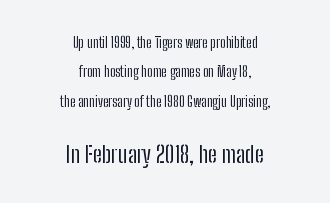
{"italic": "no", "bold": "no", "underline": "no", "align": "center", "line_spacing": "loose", "line_spacing_ratio": 2.09, "letter_spacing": "normal", "letter_spacing_em": 0.0, "larger_block": "second", "size_ratio": 1.64, "glyph_px": 23}
